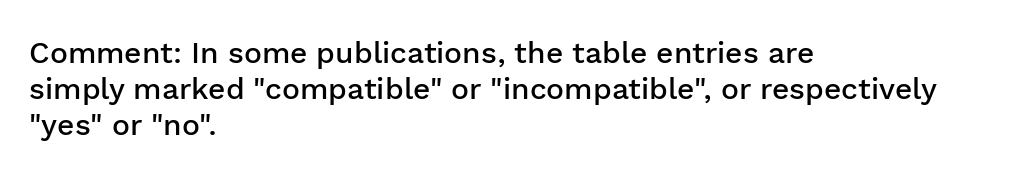
The image shows 30 px semibold sans-serif type, upright; set left-aligned, line spacing 1.2x, normal letter spacing, not underlined; low stroke contrast and a medium x-height.
